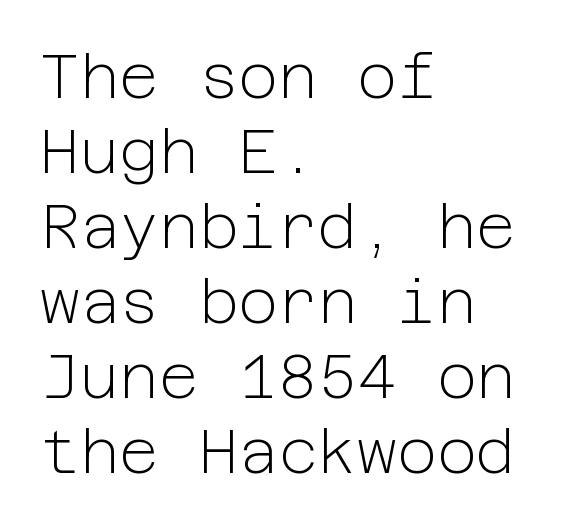
{"serif": "no", "italic": "no", "bold": "no", "weight": "light", "width": "normal", "stroke_contrast": "low", "x_height": "medium", "underline": "no", "align": "left", "line_spacing_ratio": 1.23, "letter_spacing": "normal", "letter_spacing_em": 0.0, "glyph_px": 61}
